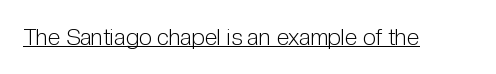
Students, observe the line beneath the letters — that is underlining. You can tell it's not italic because the verticals are truly vertical. Stems here are at most as thick as an everyday book face. Between one letter and the next there's only the usual sliver of space.
